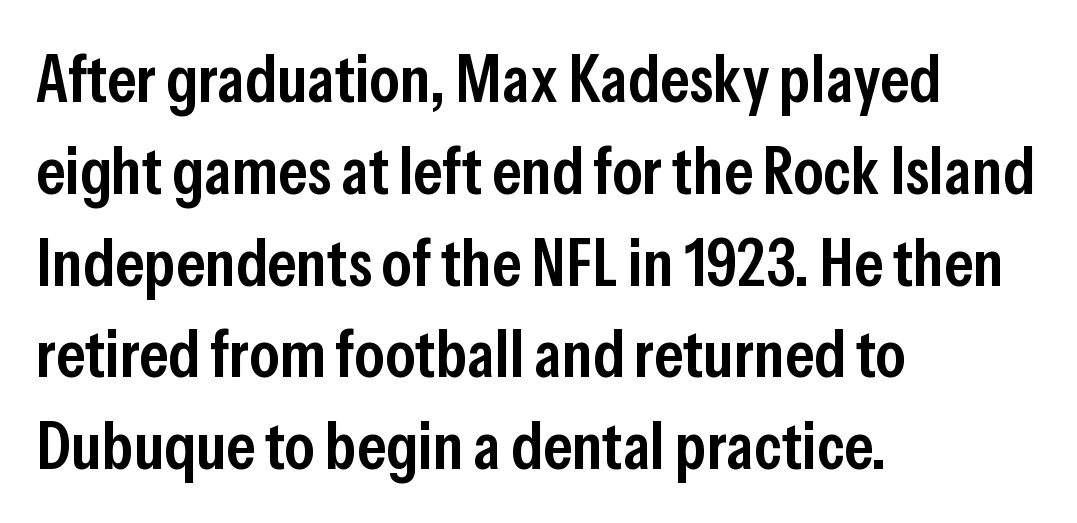
Observe the absence of serifs on each vertical stroke in this sample. Tall strokes in this sample are plumb rather than angled. A clean baseline with only descenders dipping below it. Tracking value appears to be zero — textbook default spacing.
